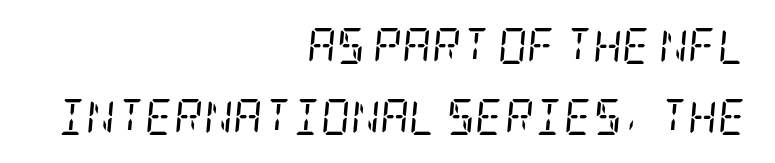
{"serif": "yes", "italic": "yes", "lean": "right", "slant_degrees": 5, "bold": "no", "weight": "regular", "width": "condensed", "stroke_contrast": "low", "x_height": "large", "underline": "no", "align": "right", "line_spacing": "loose", "line_spacing_ratio": 1.96, "letter_spacing": "normal", "letter_spacing_em": 0.0, "glyph_px": 36}
